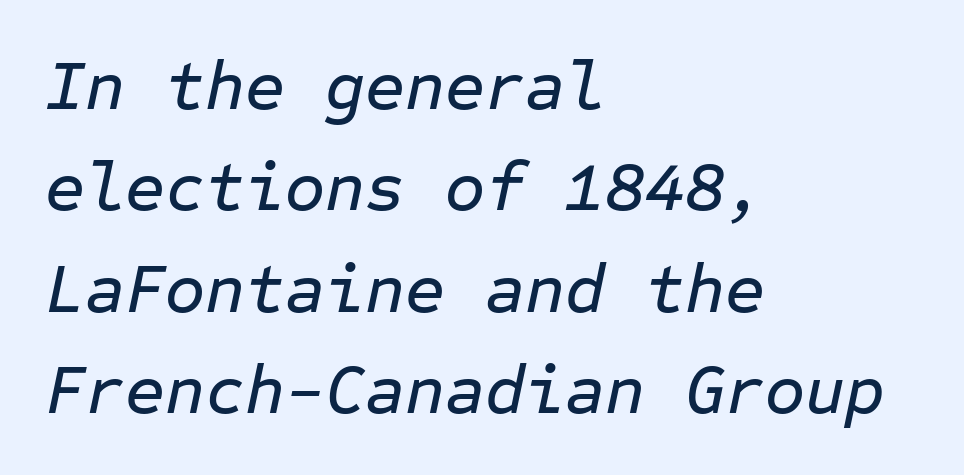
The image shows 69 px text type, italic (leaning right), monospaced; set left-aligned, normal line spacing (1.47x), normal letter spacing, not underlined; low stroke contrast and a medium x-height.
